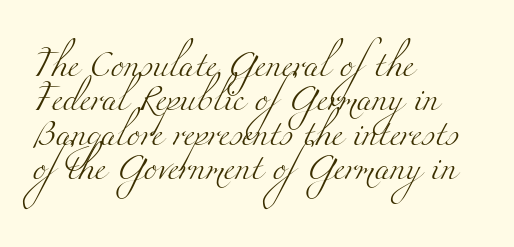
Q: Is the text bold? A: No.
Q: Is the text underlined? A: No.
Q: How is the paragraph aligned? A: Left-aligned.
Q: Is the spacing between letters normal or unusually wide? A: Normal.
Q: Is the spacing between lines tight, normal or loose? A: Normal.
